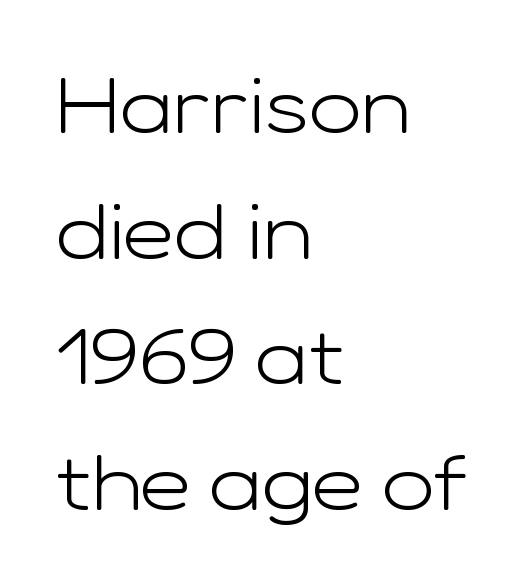
Line spacing here is normal. Note the varied advance widths — an 'i' is clearly narrower than an 'm'. Characters remain perfectly vertical along every line. Vertical stems look standard width or narrower in stroke. Alignment: flush left.
